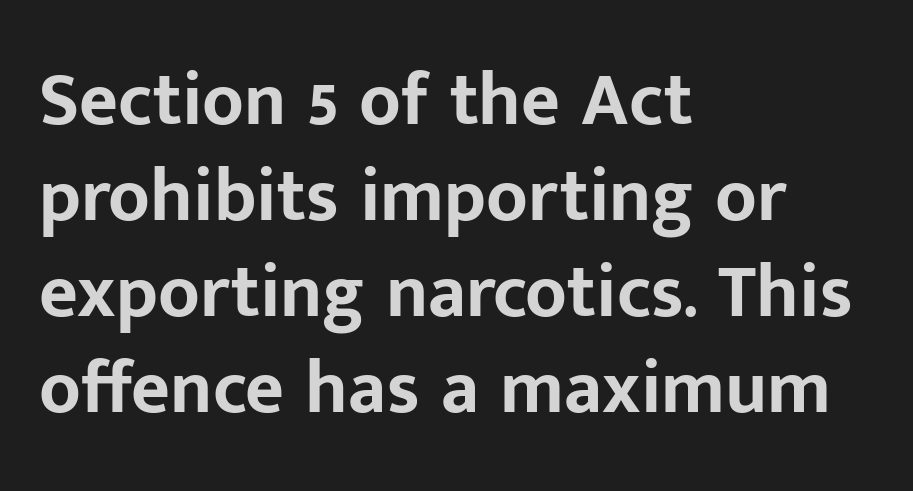
{"serif": "no", "italic": "no", "bold": "yes", "weight": "bold", "width": "normal", "stroke_contrast": "low", "x_height": "medium", "monospaced": "no", "underline": "no", "align": "left", "line_spacing": "normal", "line_spacing_ratio": 1.28, "letter_spacing": "normal", "letter_spacing_em": 0.0, "glyph_px": 75}
